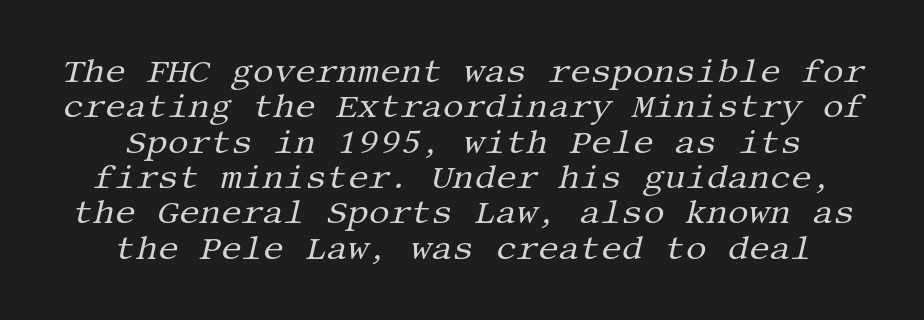
Q: Is the text bold? A: No.
Q: Is the text italic (slanted)? A: Yes, it leans right by about 13 degrees.
Q: Is the typeface a serif or a sans-serif typeface? A: Serif.
Q: Is the text underlined? A: No.
Q: Is the spacing between letters normal or unusually wide? A: Normal.
Q: Is the spacing between lines tight, normal or loose? A: Tight.
Q: Width (condensed, normal, or wide)? A: Normal.
Q: Stroke contrast? A: Medium.
Q: x-height? A: Large.
